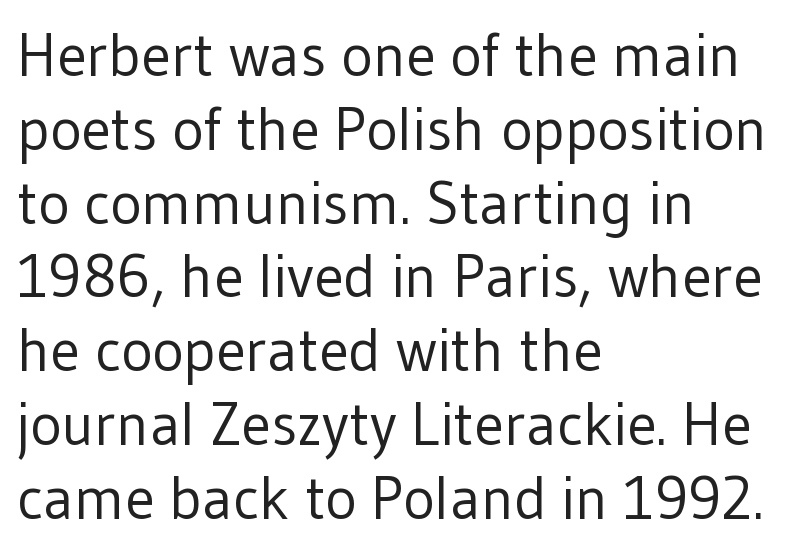
The image shows 60 px regular-weight sans-serif type, upright; set left-aligned, line spacing 1.23x, normal letter spacing, not underlined; low stroke contrast and a medium x-height.
